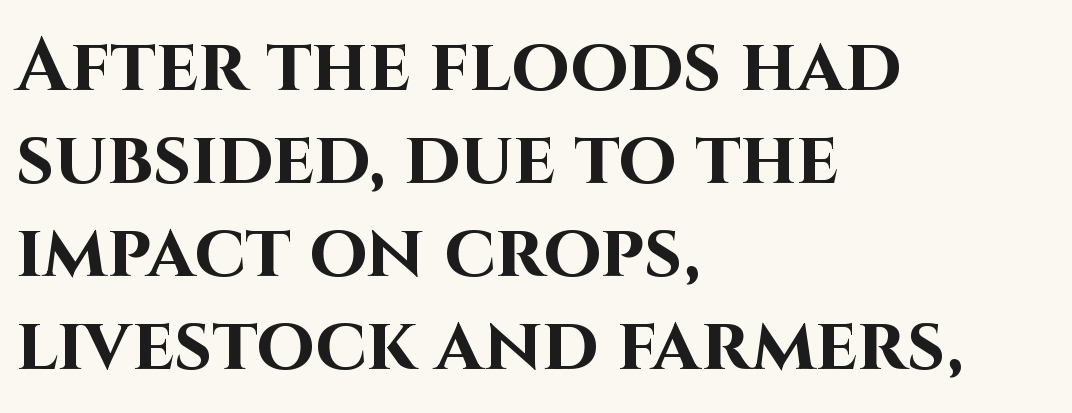
Q: Is the text bold? A: Yes.
Q: Is the text italic (slanted)? A: No, it is upright.
Q: Is the typeface a serif or a sans-serif typeface? A: Sans-serif.
Q: Is the text underlined? A: No.
Q: How is the paragraph aligned? A: Left-aligned.
Q: Is the spacing between letters normal or unusually wide? A: Normal.
Q: Width (condensed, normal, or wide)? A: Normal.
Q: Stroke contrast? A: High.
Q: x-height? A: Large.
Q: Monospaced? A: No.
